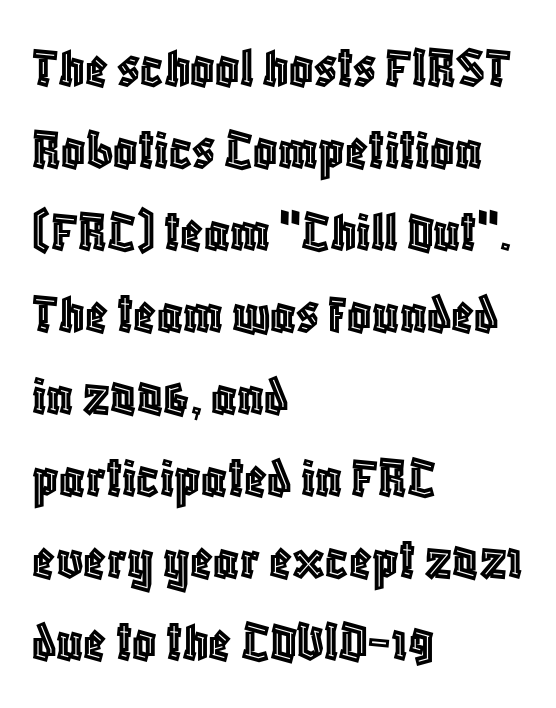
The image shows 59 px condensed type, upright; set left-aligned, normal line spacing (1.39x), normal letter spacing, not underlined; a large x-height.
